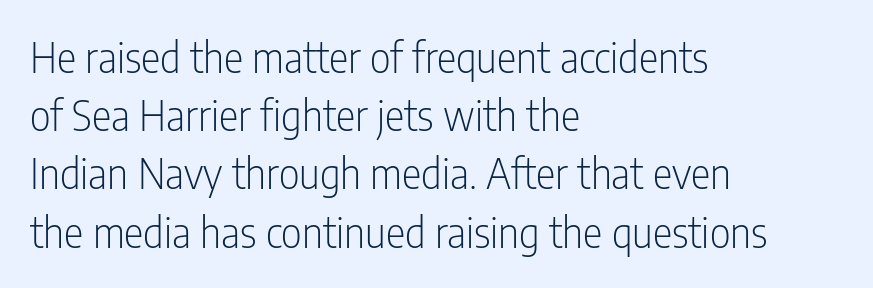
Unlike italic type, these characters show no tilt at all. The horizontal fit of the characters is conventional and even. Heft: none added — not bold. This sample uses a sans-serif face. One-word summary of the alignment: left.
